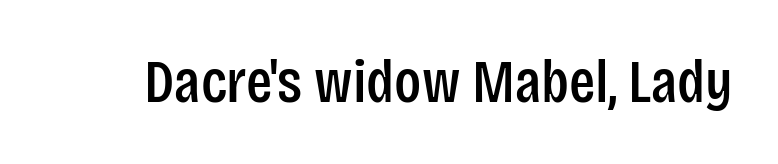
{"serif": "no", "italic": "no", "width": "condensed", "stroke_contrast": "low", "x_height": "large", "monospaced": "no", "underline": "no", "letter_spacing": "normal", "letter_spacing_em": 0.0, "glyph_px": 61}
